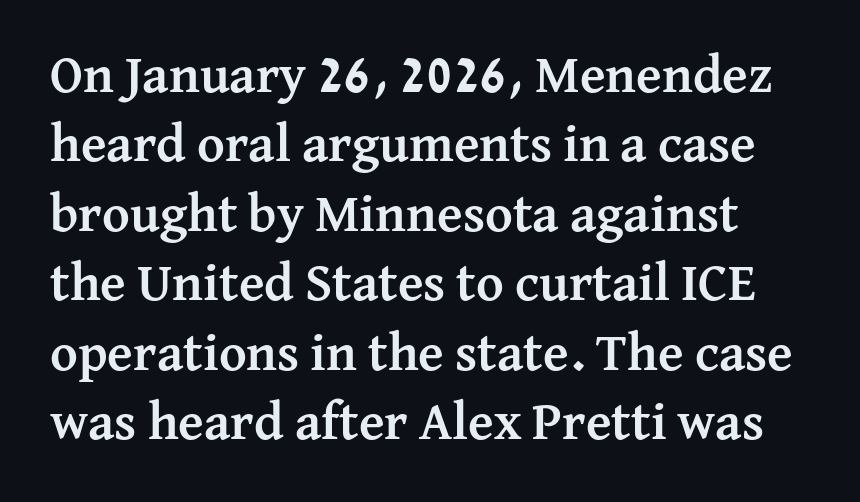
The face used here is proportionally spaced, like ordinary book or web type. Just letters on the line, the space beneath them empty. This sample uses plain, unmodified letter spacing. Tall strokes in this sample are plumb rather than angled. A typesetter would call this leading conventional body-copy spacing.
